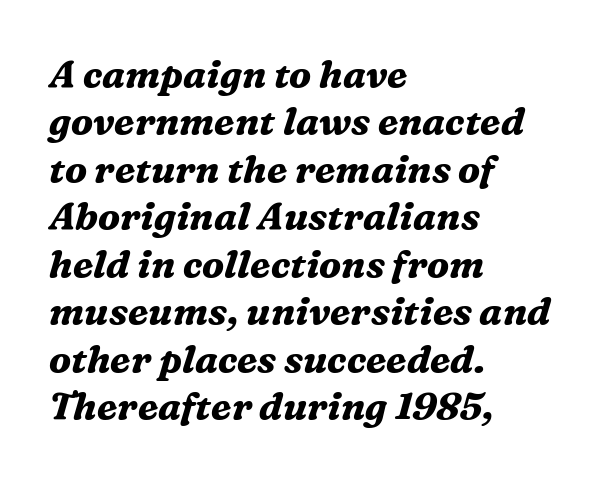
Q: Is the text bold? A: Yes.
Q: Is the text italic (slanted)? A: Yes, it leans right by about 16 degrees.
Q: Is the typeface a serif or a sans-serif typeface? A: Serif.
Q: Is the text underlined? A: No.
Q: How is the paragraph aligned? A: Left-aligned.
Q: Is the spacing between letters normal or unusually wide? A: Normal.
Q: Is the spacing between lines tight, normal or loose? A: Normal.
Q: Width (condensed, normal, or wide)? A: Normal.
Q: Stroke contrast? A: Medium.
Q: x-height? A: Medium.
Q: Monospaced? A: No.
